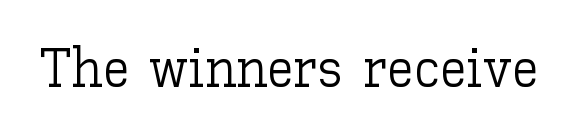
Q: Is the text bold? A: No.
Q: Is the text italic (slanted)? A: No, it is upright.
Q: Is the text underlined? A: No.
Q: Is the spacing between letters normal or unusually wide? A: Normal.
Q: Width (condensed, normal, or wide)? A: Normal.
Q: Stroke contrast? A: Low.
Q: x-height? A: Medium.
Q: Monospaced? A: No.
